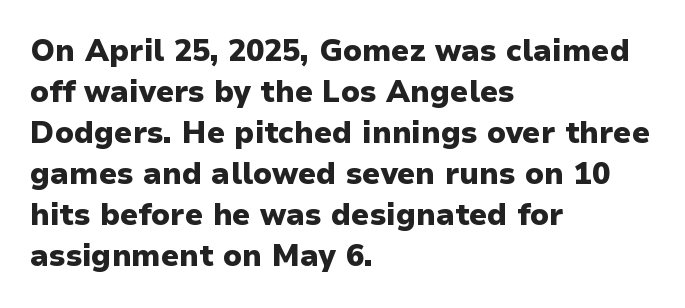
{"serif": "no", "italic": "no", "bold": "yes", "weight": "heavy", "width": "normal", "stroke_contrast": "low", "x_height": "medium", "monospaced": "no", "underline": "no", "align": "left", "line_spacing": "normal", "line_spacing_ratio": 1.37, "letter_spacing": "normal", "letter_spacing_em": 0.0, "glyph_px": 30}
